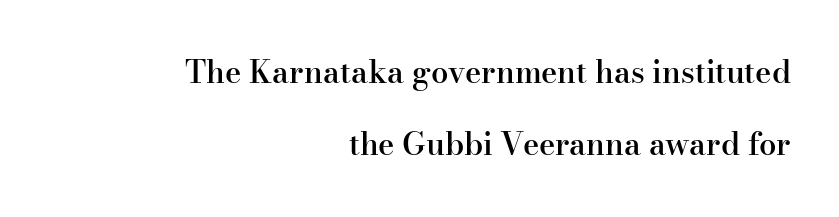
{"serif": "yes", "italic": "no", "bold": "semi", "weight": "semibold", "width": "normal", "stroke_contrast": "high", "x_height": "small", "monospaced": "no", "underline": "no", "align": "right", "line_spacing": "loose", "line_spacing_ratio": 2.33, "letter_spacing": "normal", "letter_spacing_em": 0.0, "glyph_px": 31}
